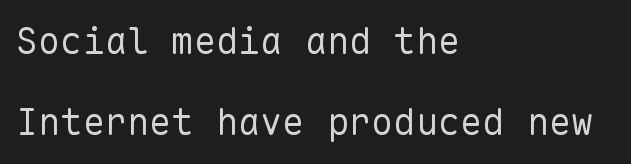
{"serif": "no", "italic": "no", "bold": "no", "weight": "regular", "width": "normal", "stroke_contrast": "low", "x_height": "medium", "monospaced": "yes", "underline": "no", "align": "left", "line_spacing": "loose", "line_spacing_ratio": 2.19, "letter_spacing": "normal", "letter_spacing_em": 0.0, "glyph_px": 37}
